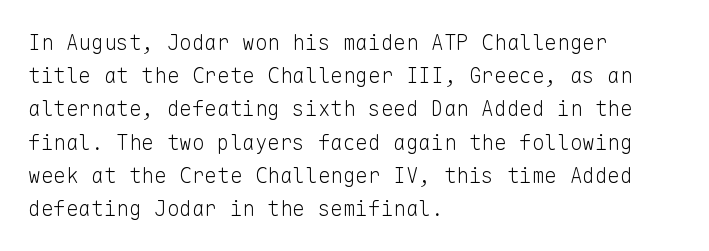
Q: Is the text bold? A: No.
Q: Is the text italic (slanted)? A: No, it is upright.
Q: Is the text underlined? A: No.
Q: How is the paragraph aligned? A: Left-aligned.
Q: Is the spacing between letters normal or unusually wide? A: Normal.
Q: Is the spacing between lines tight, normal or loose? A: Normal.
